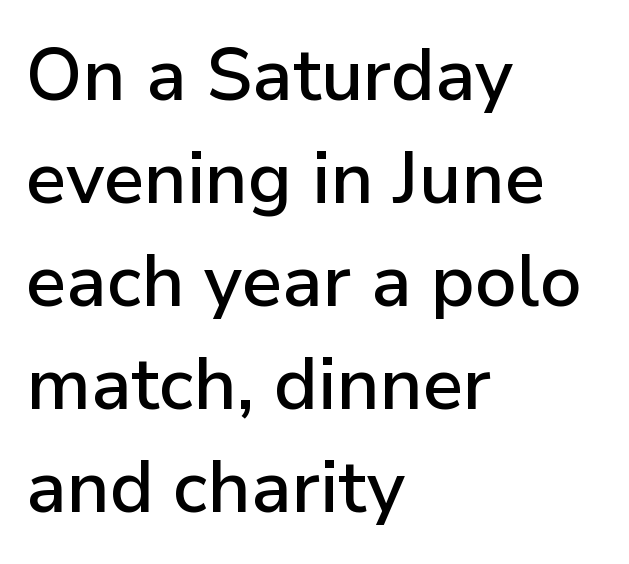
{"serif": "no", "italic": "no", "width": "normal", "stroke_contrast": "low", "x_height": "medium", "monospaced": "no", "underline": "no", "align": "left", "line_spacing": "normal", "line_spacing_ratio": 1.41, "letter_spacing": "normal", "letter_spacing_em": 0.0, "glyph_px": 73}
